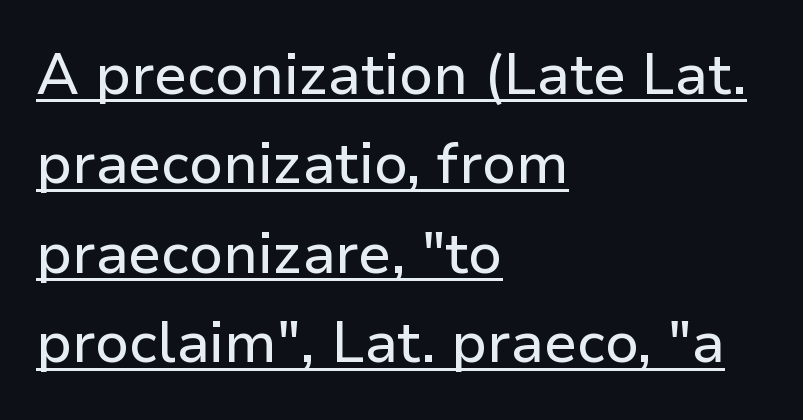
Q: Is the text italic (slanted)? A: No, it is upright.
Q: Is the typeface a serif or a sans-serif typeface? A: Sans-serif.
Q: Is the text underlined? A: Yes.
Q: How is the paragraph aligned? A: Left-aligned.
Q: Is the spacing between letters normal or unusually wide? A: Normal.
Q: Is the spacing between lines tight, normal or loose? A: Normal.
Q: Width (condensed, normal, or wide)? A: Normal.
Q: Stroke contrast? A: Low.
Q: x-height? A: Medium.
Q: Monospaced? A: No.
